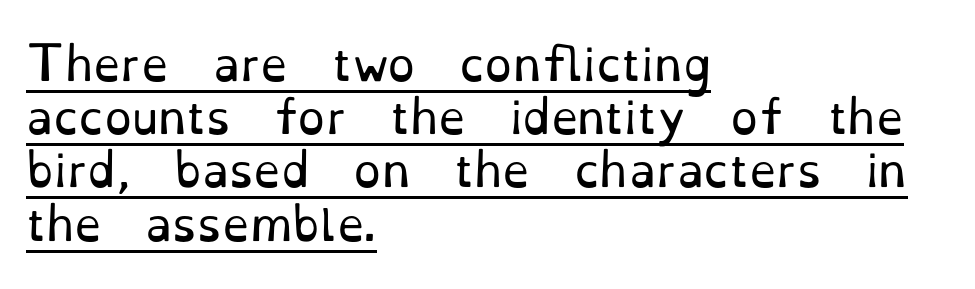
Standard letterfit; no display-style spreading of the glyphs. Italic: no, the glyphs are upright roman. Check the space under the baseline: a stroke is drawn there.
